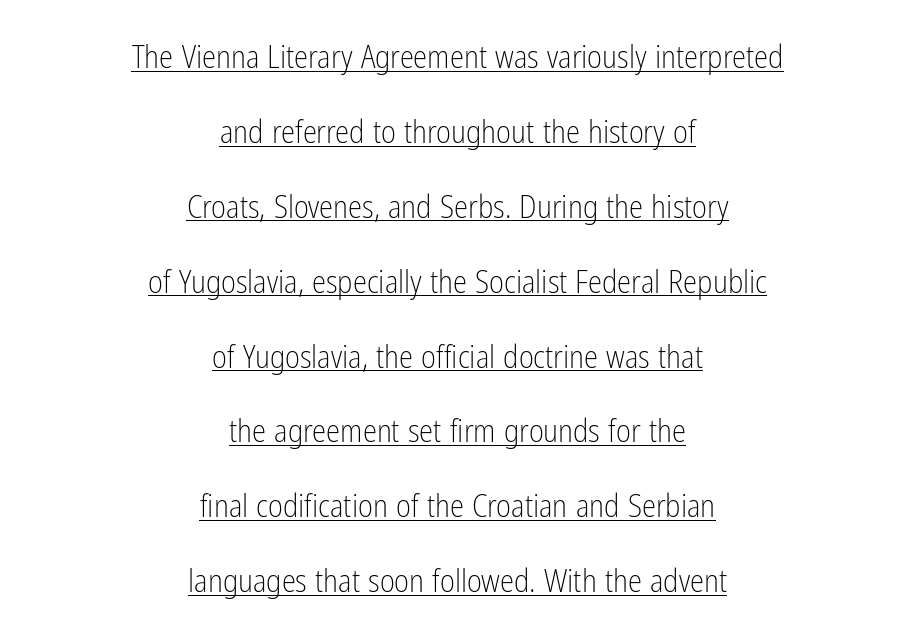
Q: Is the text bold? A: No.
Q: Is the text italic (slanted)? A: No, it is upright.
Q: Is the typeface a serif or a sans-serif typeface? A: Sans-serif.
Q: Is the text underlined? A: Yes.
Q: How is the paragraph aligned? A: Centered.
Q: Is the spacing between letters normal or unusually wide? A: Normal.
Q: Is the spacing between lines tight, normal or loose? A: Loose.
Q: Width (condensed, normal, or wide)? A: Condensed.
Q: Stroke contrast? A: Low.
Q: x-height? A: Medium.
Q: Monospaced? A: No.
